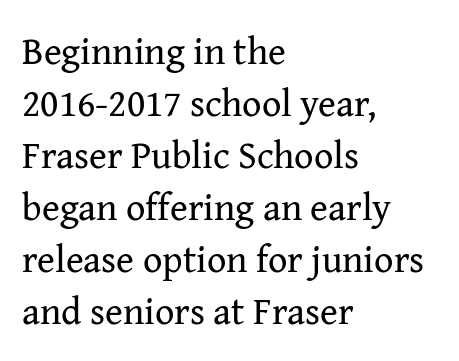
Q: Is the text bold? A: No.
Q: Is the text italic (slanted)? A: No, it is upright.
Q: Is the typeface a serif or a sans-serif typeface? A: Serif.
Q: Is the text underlined? A: No.
Q: How is the paragraph aligned? A: Left-aligned.
Q: Is the spacing between letters normal or unusually wide? A: Normal.
Q: Is the spacing between lines tight, normal or loose? A: Normal.
Q: Width (condensed, normal, or wide)? A: Normal.
Q: Stroke contrast? A: Medium.
Q: x-height? A: Medium.
Q: Monospaced? A: No.
